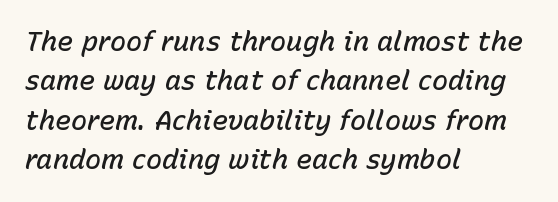
The image shows 27 px text type, italic (leaning right); set left-aligned, normal line spacing (1.46x), normal letter spacing, not underlined.
